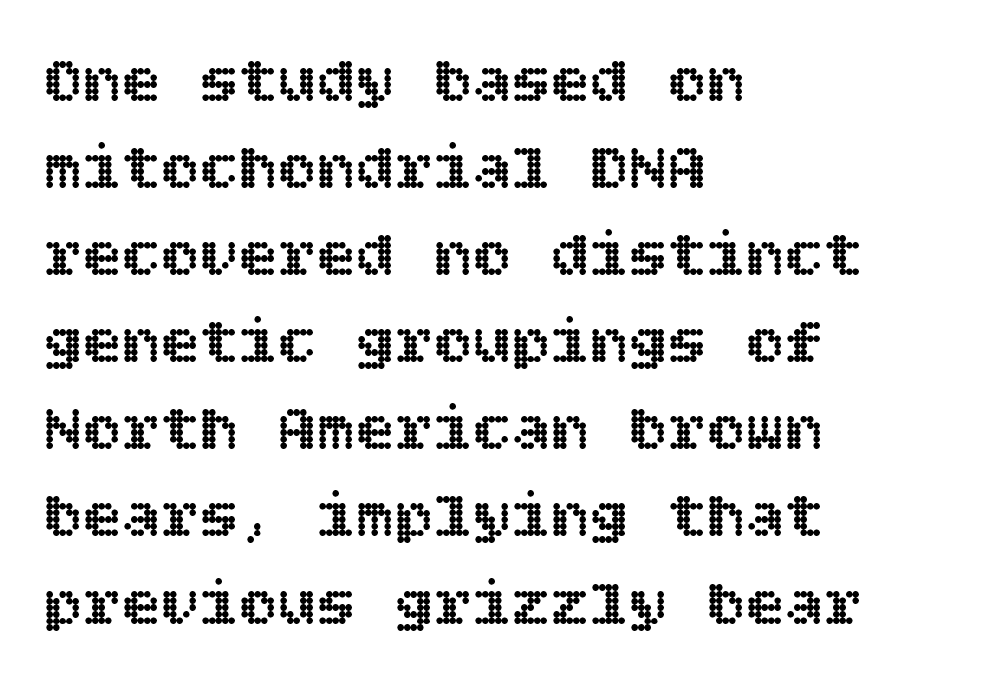
The image shows 65 px text type, upright; set left-aligned, normal line spacing (1.34x), normal letter spacing, not underlined; a large x-height.
